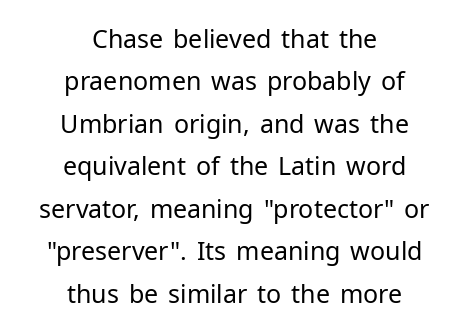
Q: Is the text bold? A: No.
Q: Is the text italic (slanted)? A: No, it is upright.
Q: Is the text underlined? A: No.
Q: How is the paragraph aligned? A: Centered.
Q: Is the spacing between letters normal or unusually wide? A: Normal.
Q: Is the spacing between lines tight, normal or loose? A: Normal.
